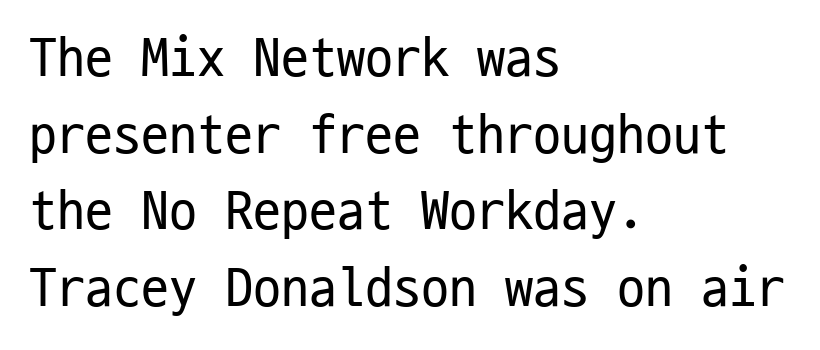
The image shows 56 px regular-weight, condensed sans-serif type, upright, monospaced; set left-aligned, normal line spacing (1.37x), normal letter spacing, not underlined; low stroke contrast and a medium x-height.
